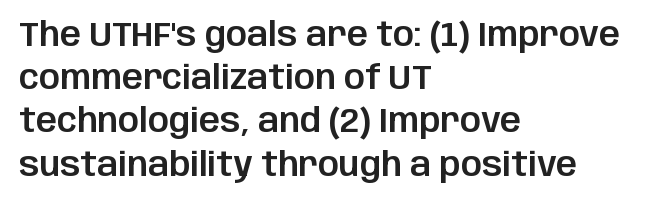
{"serif": "no", "italic": "no", "width": "normal", "stroke_contrast": "low", "x_height": "large", "monospaced": "no", "underline": "no", "align": "left", "line_spacing": "normal", "line_spacing_ratio": 1.31, "letter_spacing": "normal", "letter_spacing_em": 0.0, "glyph_px": 33}
